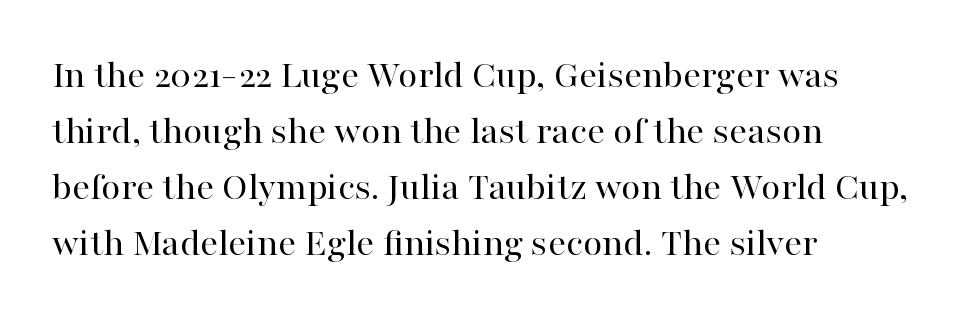
{"serif": "yes", "italic": "no", "bold": "no", "weight": "regular", "width": "normal", "stroke_contrast": "high", "x_height": "medium", "monospaced": "no", "underline": "no", "align": "left", "line_spacing": "normal", "line_spacing_ratio": 1.4, "letter_spacing": "normal", "letter_spacing_em": 0.0, "glyph_px": 40}
